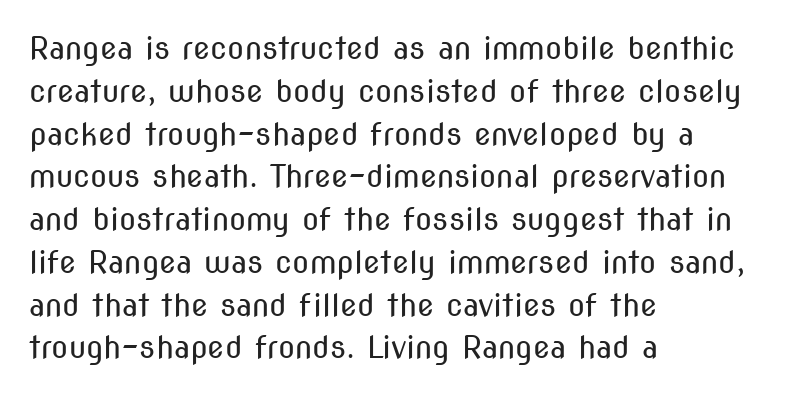
{"serif": "no", "italic": "no", "bold": "no", "weight": "regular", "width": "condensed", "stroke_contrast": "medium", "x_height": "medium", "monospaced": "no", "underline": "no", "align": "left", "line_spacing": "normal", "line_spacing_ratio": 1.38, "letter_spacing": "normal", "letter_spacing_em": 0.0, "glyph_px": 31}
